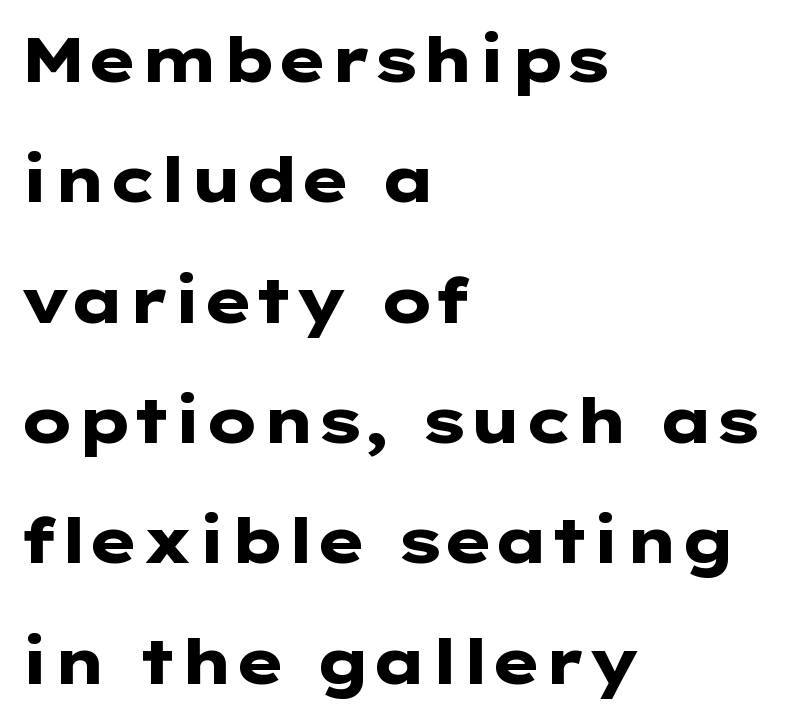
Q: Is the text bold? A: Yes.
Q: Is the text italic (slanted)? A: No, it is upright.
Q: Is the typeface a serif or a sans-serif typeface? A: Sans-serif.
Q: Is the text underlined? A: No.
Q: How is the paragraph aligned? A: Left-aligned.
Q: Is the spacing between letters normal or unusually wide? A: Normal.
Q: Is the spacing between lines tight, normal or loose? A: Loose.
Q: Width (condensed, normal, or wide)? A: Wide.
Q: Stroke contrast? A: Low.
Q: x-height? A: Medium.
Q: Monospaced? A: No.
